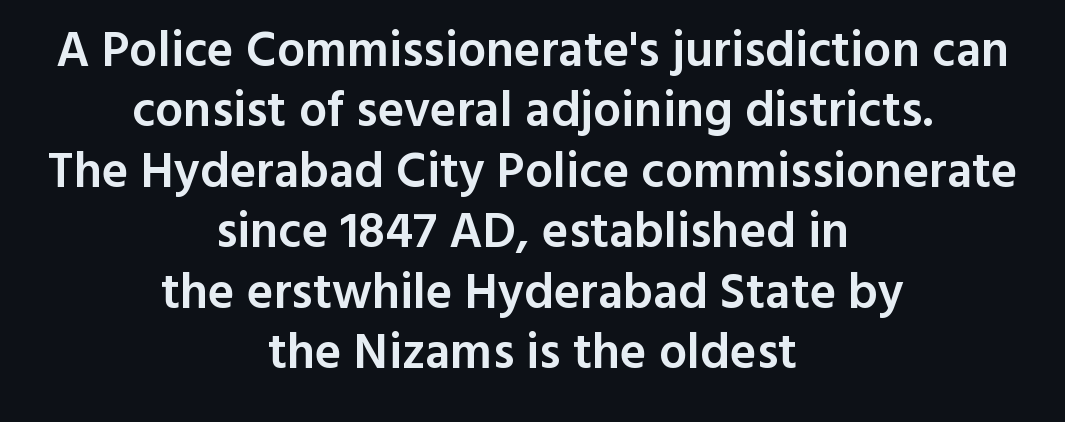
Q: Is the text bold? A: Semi-bold.
Q: Is the text italic (slanted)? A: No, it is upright.
Q: Is the typeface a serif or a sans-serif typeface? A: Sans-serif.
Q: Is the text underlined? A: No.
Q: How is the paragraph aligned? A: Centered.
Q: Is the spacing between letters normal or unusually wide? A: Normal.
Q: Width (condensed, normal, or wide)? A: Normal.
Q: x-height? A: Medium.
Q: Monospaced? A: No.
